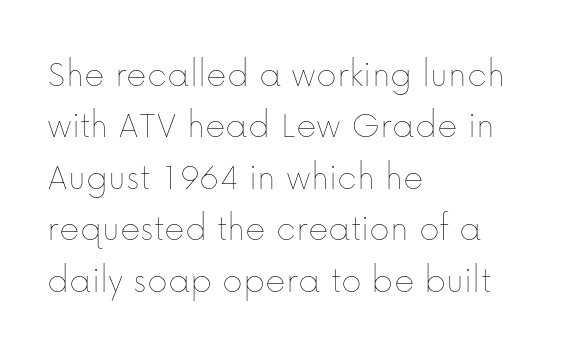
Does the lettering tilt? It doesn't — this is upright. Note the varied advance widths — an 'i' is clearly narrower than an 'm'. Honestly, the letter spacing is just normal — you wouldn't notice it. The paragraph has a hard left edge and a soft right edge. These lines sit exactly where default settings would place them. The string is rendered with underlining switched off.
